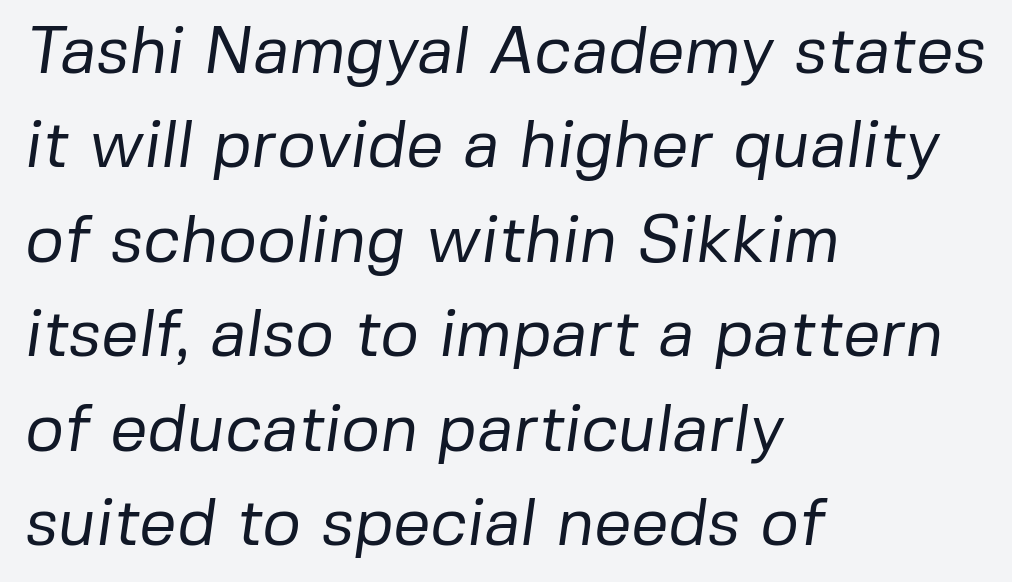
The image shows 66 px regular-weight sans-serif type; set left-aligned, normal line spacing (1.43x), normal letter spacing, not underlined; low stroke contrast and a medium x-height.
